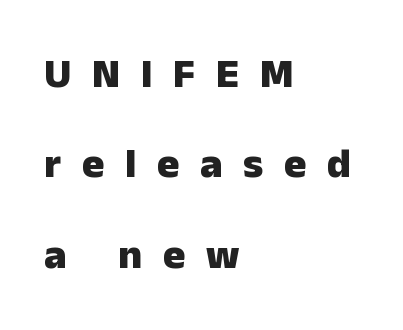
Q: Is the text bold? A: Yes.
Q: Is the text italic (slanted)? A: No, it is upright.
Q: Is the typeface a serif or a sans-serif typeface? A: Sans-serif.
Q: Is the text underlined? A: No.
Q: How is the paragraph aligned? A: Left-aligned.
Q: Is the spacing between letters normal or unusually wide? A: Unusually wide.
Q: Is the spacing between lines tight, normal or loose? A: Loose.
Q: Width (condensed, normal, or wide)? A: Normal.
Q: Stroke contrast? A: Low.
Q: x-height? A: Medium.
Q: Monospaced? A: No.
